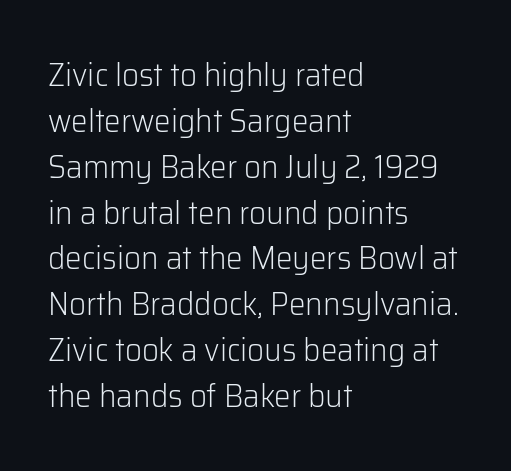
Q: Is the text bold? A: No.
Q: Is the text italic (slanted)? A: No, it is upright.
Q: Is the typeface a serif or a sans-serif typeface? A: Sans-serif.
Q: Is the text underlined? A: No.
Q: How is the paragraph aligned? A: Left-aligned.
Q: Is the spacing between letters normal or unusually wide? A: Normal.
Q: Is the spacing between lines tight, normal or loose? A: Normal.
Q: Width (condensed, normal, or wide)? A: Normal.
Q: Stroke contrast? A: Low.
Q: x-height? A: Medium.
Q: Monospaced? A: No.
